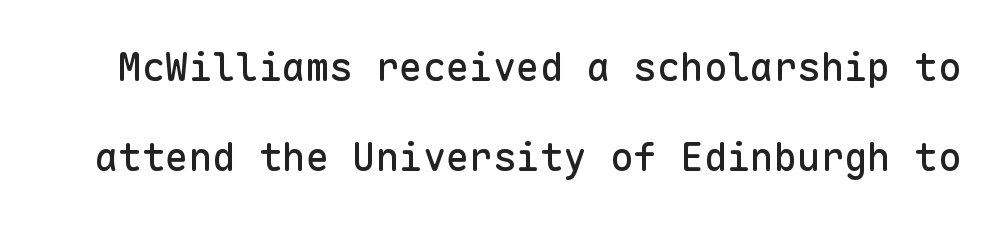
{"serif": "no", "italic": "no", "width": "normal", "stroke_contrast": "low", "x_height": "medium", "monospaced": "yes", "underline": "no", "line_spacing": "loose", "line_spacing_ratio": 2.32, "letter_spacing": "normal", "letter_spacing_em": 0.0, "glyph_px": 39}
